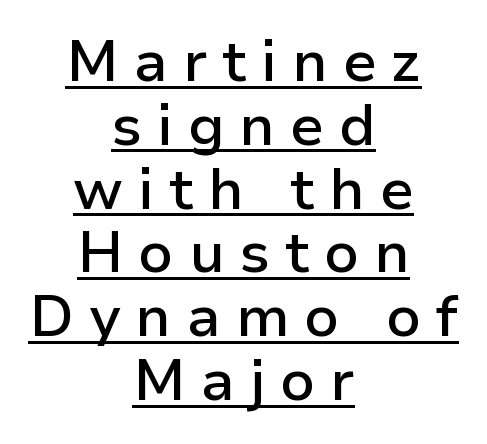
Q: Is the text bold? A: Semi-bold.
Q: Is the text italic (slanted)? A: No, it is upright.
Q: Is the typeface a serif or a sans-serif typeface? A: Sans-serif.
Q: Is the text underlined? A: Yes.
Q: How is the paragraph aligned? A: Centered.
Q: Is the spacing between letters normal or unusually wide? A: Unusually wide.
Q: Is the spacing between lines tight, normal or loose? A: Tight.
Q: Width (condensed, normal, or wide)? A: Normal.
Q: Stroke contrast? A: Low.
Q: x-height? A: Medium.
Q: Monospaced? A: No.
